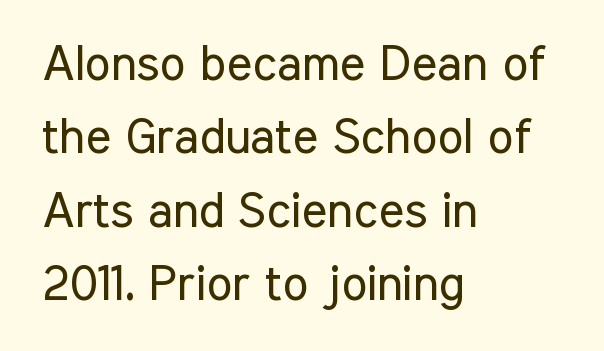
Q: Is the text bold? A: No.
Q: Is the text italic (slanted)? A: No, it is upright.
Q: Is the typeface a serif or a sans-serif typeface? A: Sans-serif.
Q: Is the text underlined? A: No.
Q: How is the paragraph aligned? A: Left-aligned.
Q: Is the spacing between letters normal or unusually wide? A: Normal.
Q: Is the spacing between lines tight, normal or loose? A: Normal.
Q: Width (condensed, normal, or wide)? A: Condensed.
Q: Stroke contrast? A: Low.
Q: x-height? A: Medium.
Q: Monospaced? A: No.
